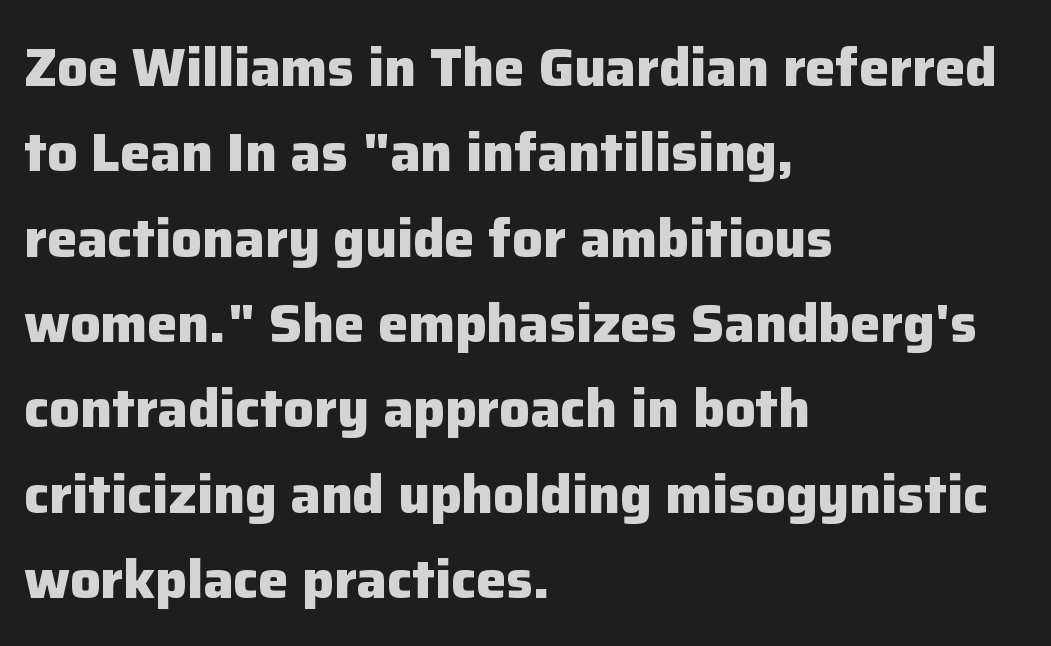
Q: Is the text bold? A: Yes.
Q: Is the text italic (slanted)? A: No, it is upright.
Q: Is the typeface a serif or a sans-serif typeface? A: Sans-serif.
Q: Is the text underlined? A: No.
Q: How is the paragraph aligned? A: Left-aligned.
Q: Is the spacing between letters normal or unusually wide? A: Normal.
Q: Is the spacing between lines tight, normal or loose? A: Normal.
Q: Width (condensed, normal, or wide)? A: Normal.
Q: Stroke contrast? A: Low.
Q: x-height? A: Medium.
Q: Monospaced? A: No.
